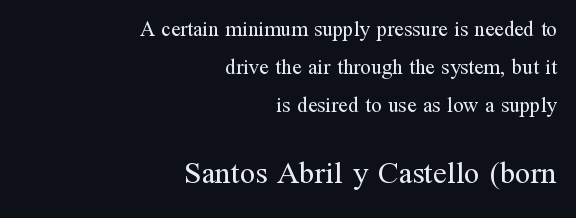
{"serif": "yes", "italic": "no", "bold": "no", "weight": "regular", "width": "normal", "stroke_contrast": "medium", "x_height": "medium", "monospaced": "no", "underline": "no", "align": "right", "line_spacing_ratio": 1.82, "letter_spacing": "normal", "letter_spacing_em": 0.0, "larger_block": "second", "size_ratio": 1.48, "glyph_px": 31}
